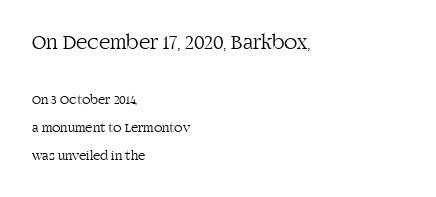
{"italic": "no", "bold": "no", "underline": "no", "align": "left", "line_spacing": "loose", "line_spacing_ratio": 1.99, "letter_spacing": "normal", "letter_spacing_em": 0.0, "larger_block": "first", "size_ratio": 1.57, "glyph_px": 22}
